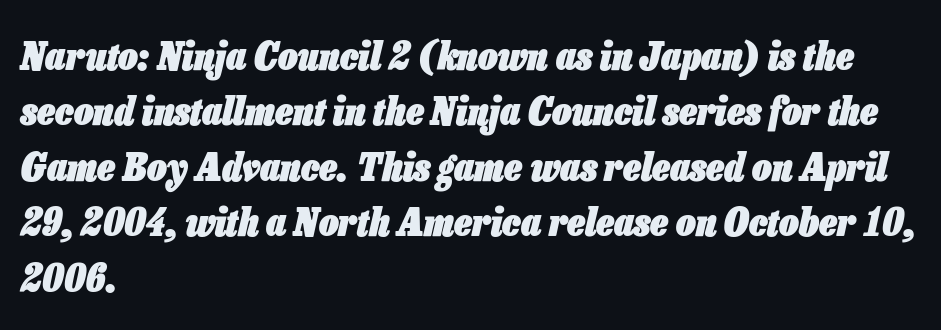
Words float on clear page, feet unadorned. If you drew a line through each stem, it would be angled. Typographic density is high because the face is bold. The vertical gap from one line to the next is medium.
